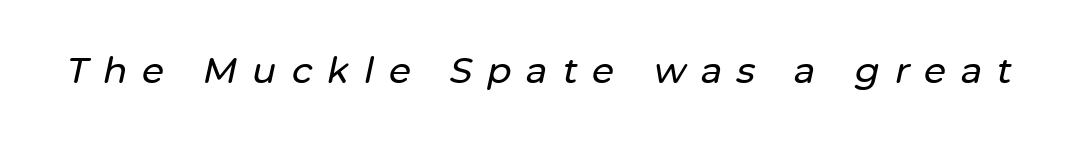
{"italic": "yes", "lean": "right", "slant_degrees": 12, "width": "normal", "stroke_contrast": "low", "x_height": "medium", "monospaced": "no", "underline": "no", "letter_spacing": "wide", "letter_spacing_em": 0.41, "glyph_px": 36}
